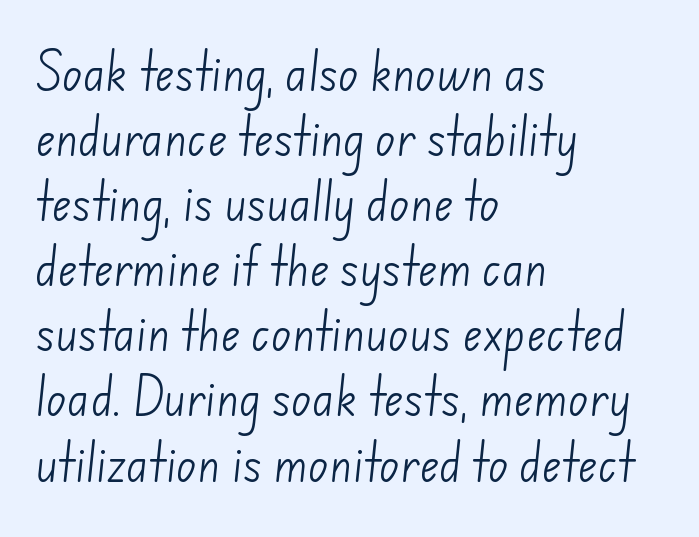
{"serif": "no", "bold": "no", "weight": "light", "width": "normal", "stroke_contrast": "low", "x_height": "small", "monospaced": "no", "underline": "no", "align": "left", "line_spacing": "normal", "line_spacing_ratio": 1.55, "letter_spacing": "normal", "letter_spacing_em": 0.0, "glyph_px": 42}
